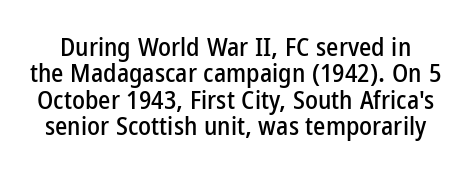
Each word holds together tightly as a unit, with standard inter-letter gaps. The gap between lines stays unmarked. The lettering holds an erect, upright posture throughout. This block would grow much taller if given ordinary leading; it's compressed now.
